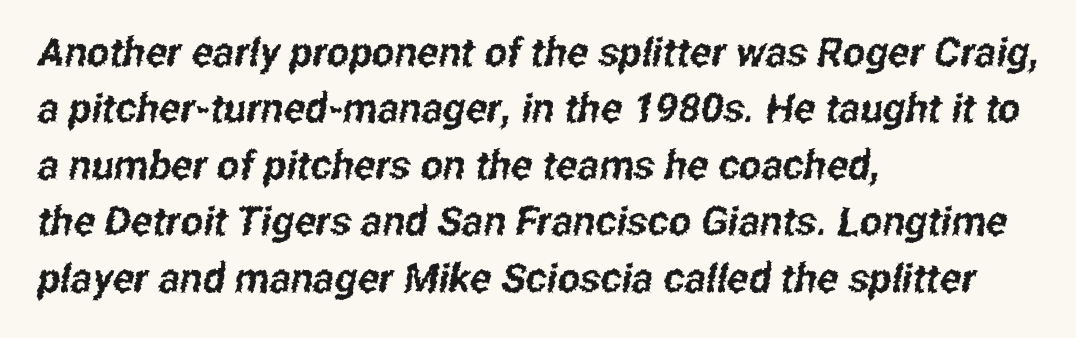
Honestly, the row spacing looks completely unremarkable. The rendering anchors every line to the left-hand side. Check where the strokes stop: nothing finishes them off — pure sans. Spacing verdict: proportional, widths tailored to each character.
